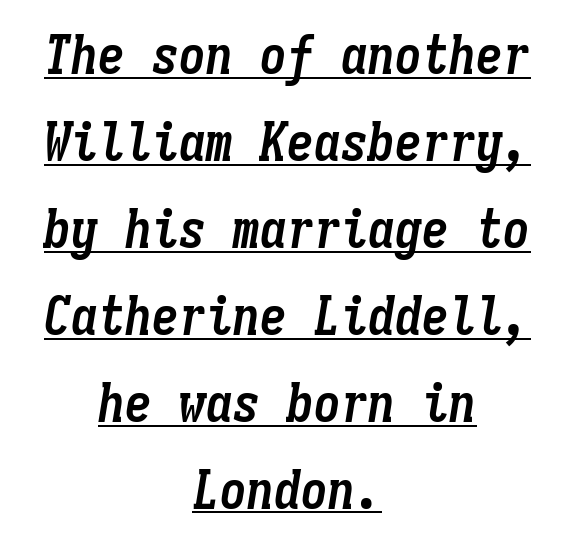
Q: Is the text bold? A: Yes.
Q: Is the text italic (slanted)? A: Yes, it leans right by about 9 degrees.
Q: Is the text underlined? A: Yes.
Q: How is the paragraph aligned? A: Centered.
Q: Is the spacing between letters normal or unusually wide? A: Normal.
Q: Is the spacing between lines tight, normal or loose? A: Normal.
Q: Width (condensed, normal, or wide)? A: Condensed.
Q: Stroke contrast? A: Low.
Q: x-height? A: Medium.
Q: Monospaced? A: Yes.
